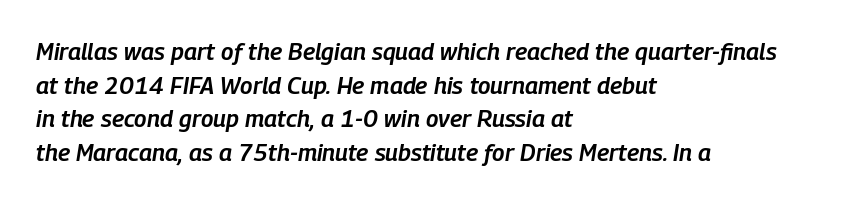
{"italic": "yes", "lean": "right", "slant_degrees": 9, "bold": "semi", "underline": "no", "align": "left", "line_spacing": "normal", "line_spacing_ratio": 1.4, "letter_spacing": "normal", "letter_spacing_em": 0.0, "glyph_px": 24}
